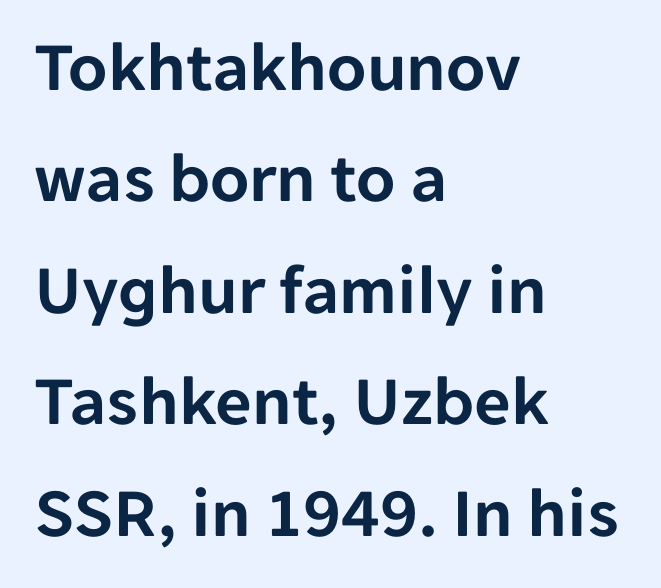
Q: Is the text italic (slanted)? A: No, it is upright.
Q: Is the typeface a serif or a sans-serif typeface? A: Sans-serif.
Q: Is the text underlined? A: No.
Q: How is the paragraph aligned? A: Left-aligned.
Q: Is the spacing between letters normal or unusually wide? A: Normal.
Q: Is the spacing between lines tight, normal or loose? A: Normal.
Q: Width (condensed, normal, or wide)? A: Normal.
Q: Stroke contrast? A: Low.
Q: x-height? A: Medium.
Q: Monospaced? A: No.
